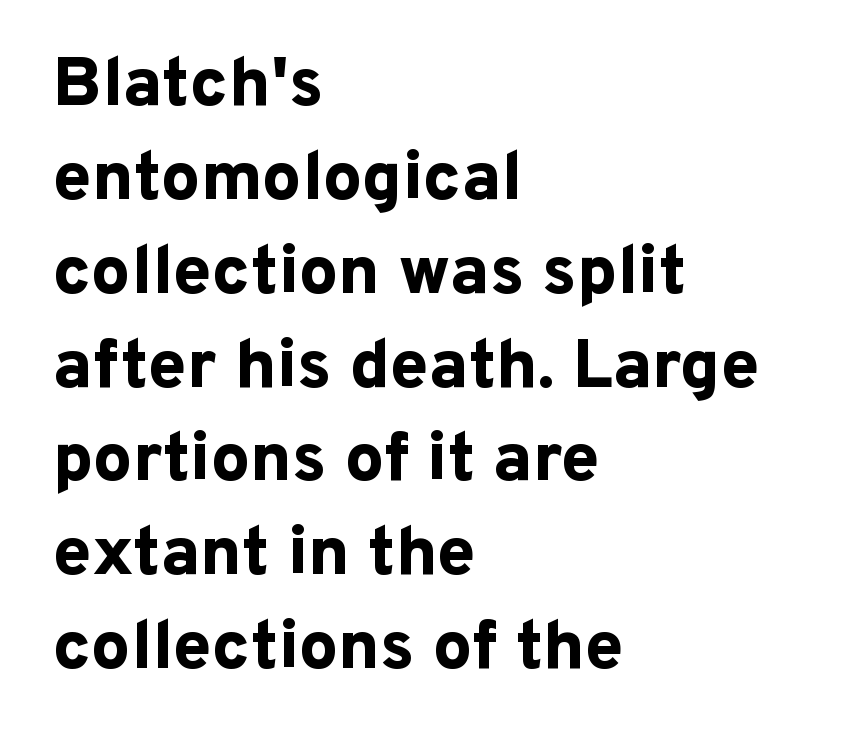
The image shows 69 px bold sans-serif type, upright; set left-aligned, normal line spacing (1.36x), normal letter spacing, not underlined; low stroke contrast and a medium x-height.
